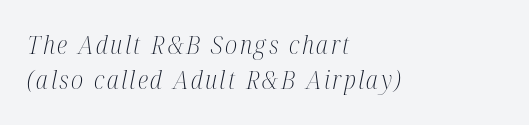
The image shows 25 px text type, italic (leaning right); set left-aligned, normal line spacing (1.41x), not underlined.
